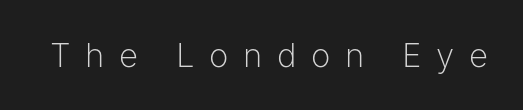
{"serif": "no", "italic": "no", "bold": "no", "weight": "light", "width": "normal", "stroke_contrast": "low", "x_height": "medium", "monospaced": "no", "underline": "no", "letter_spacing": "wide", "letter_spacing_em": 0.44, "glyph_px": 33}
